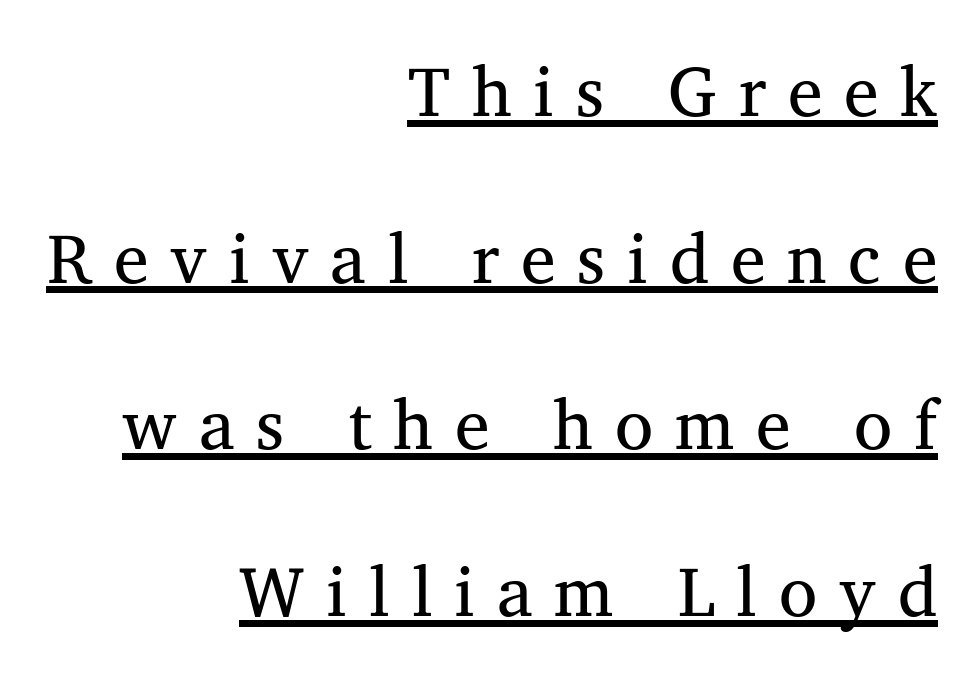
{"serif": "yes", "italic": "no", "bold": "no", "weight": "regular", "width": "normal", "stroke_contrast": "medium", "x_height": "medium", "monospaced": "no", "underline": "yes", "align": "right", "line_spacing": "loose", "line_spacing_ratio": 2.38, "letter_spacing": "wide", "letter_spacing_em": 0.31, "glyph_px": 70}
